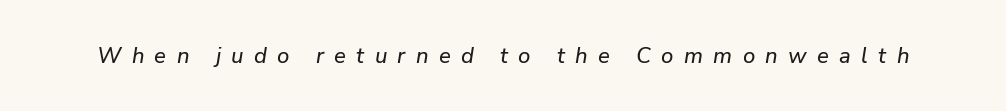
Q: Is the text italic (slanted)? A: Yes, it leans right by about 9 degrees.
Q: Is the text underlined? A: No.
Q: Is the spacing between letters normal or unusually wide? A: Unusually wide.
